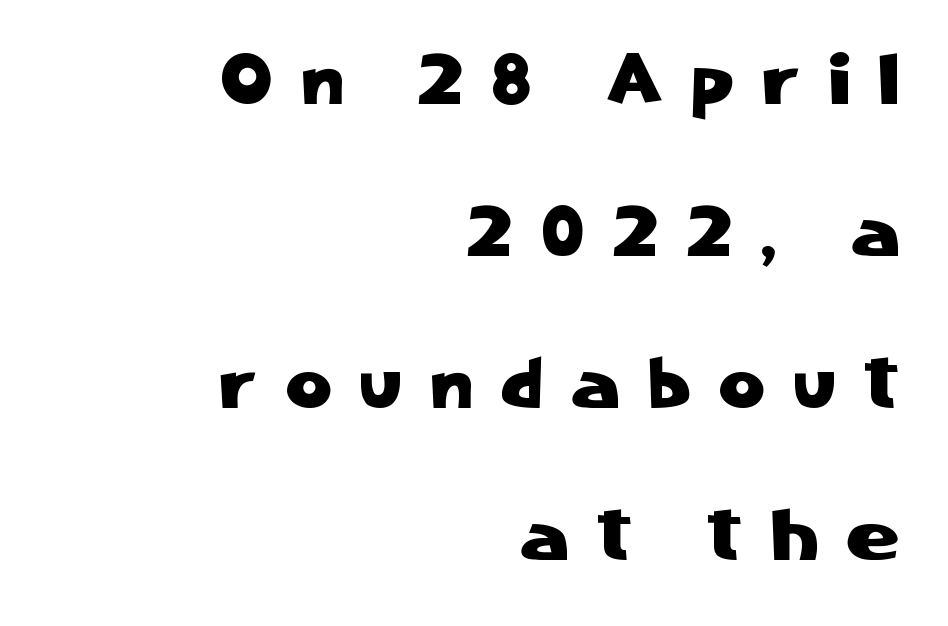
Notice how the passage keeps a crisp vertical edge on the right only. A typesetter would mark this as roman, not italic. Glance below the letters and you will spot only blank space. This rendering widens character spacing well past its baseline value. Vertically, the passage feels expansive, rows floating well apart. The text was rendered using a sans face with plain stroke endings.
